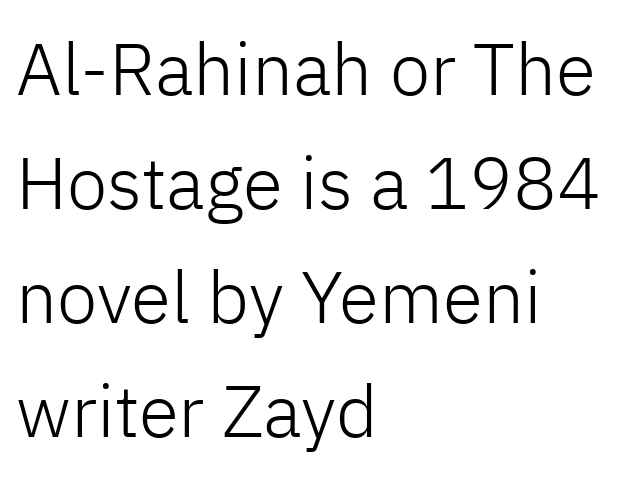
{"serif": "no", "italic": "no", "bold": "no", "weight": "light", "width": "normal", "stroke_contrast": "low", "x_height": "medium", "monospaced": "no", "underline": "no", "align": "left", "line_spacing": "normal", "line_spacing_ratio": 1.56, "letter_spacing": "normal", "letter_spacing_em": 0.0, "glyph_px": 73}
